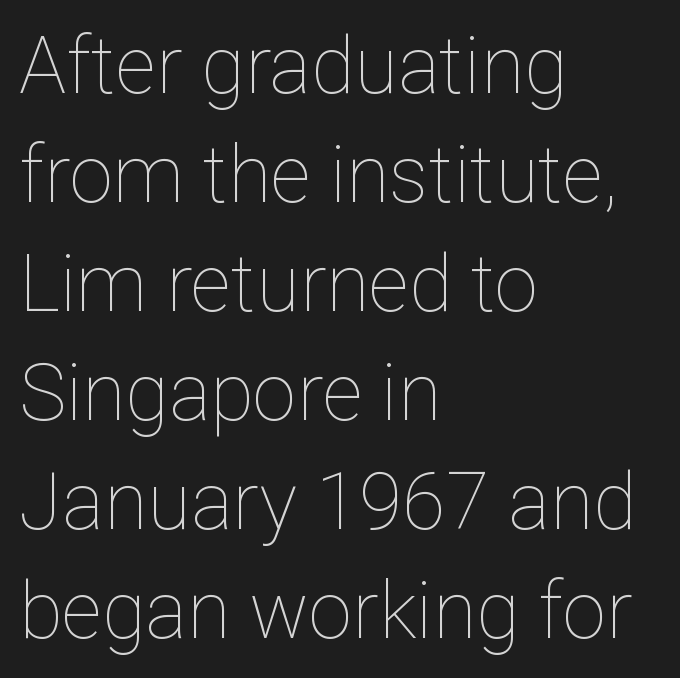
{"italic": "no", "bold": "no", "weight": "thin", "width": "normal", "stroke_contrast": "low", "x_height": "medium", "monospaced": "no", "underline": "no", "align": "left", "line_spacing": "normal", "line_spacing_ratio": 1.38, "letter_spacing": "normal", "letter_spacing_em": 0.0, "glyph_px": 79}
